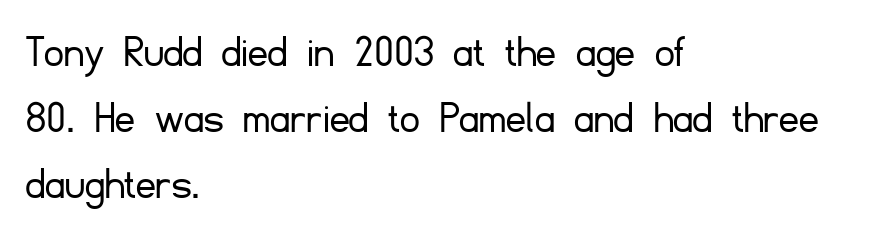
The image shows 48 px light sans-serif type, upright; set left-aligned, normal line spacing (1.38x), normal letter spacing, not underlined; low stroke contrast and a small x-height.
